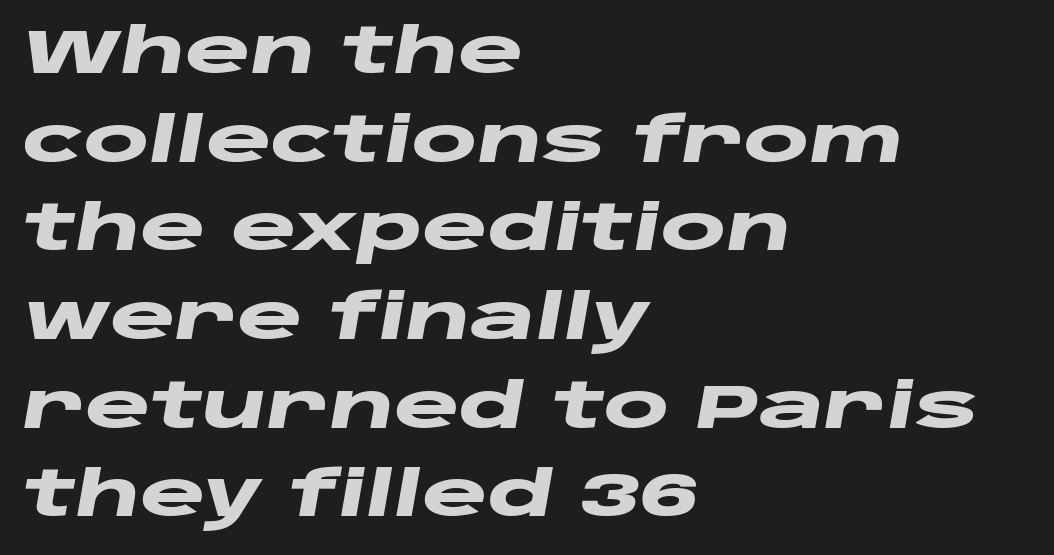
The image shows 62 px heavy, wide type, italic (leaning right); set left-aligned, normal line spacing (1.43x), normal letter spacing, not underlined; low stroke contrast and a large x-height.
